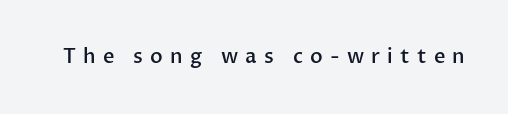
The image shows 20 px text type, upright; set unusually wide letter spacing (+0.36 em), not underlined.
